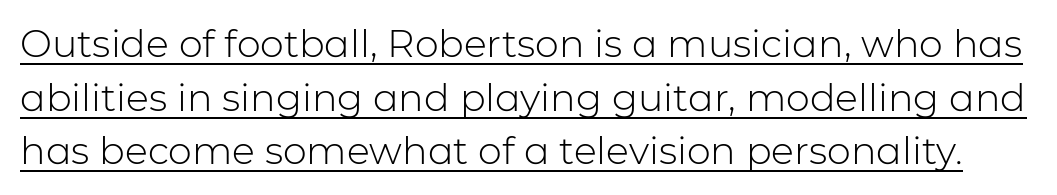
Q: Is the text bold? A: No.
Q: Is the text italic (slanted)? A: No, it is upright.
Q: Is the typeface a serif or a sans-serif typeface? A: Sans-serif.
Q: Is the text underlined? A: Yes.
Q: Is the spacing between letters normal or unusually wide? A: Normal.
Q: Is the spacing between lines tight, normal or loose? A: Normal.
Q: Width (condensed, normal, or wide)? A: Normal.
Q: Stroke contrast? A: Low.
Q: x-height? A: Medium.
Q: Monospaced? A: No.
